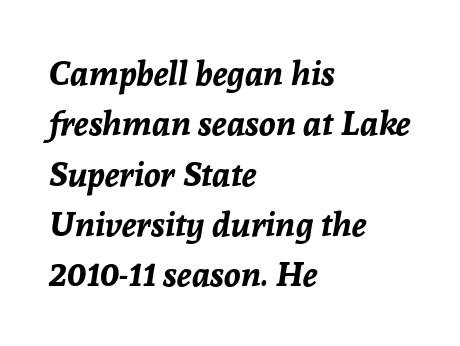
The image shows 34 px bold type, italic (leaning right); set left-aligned, normal line spacing (1.48x), normal letter spacing, not underlined; low stroke contrast and a medium x-height.
